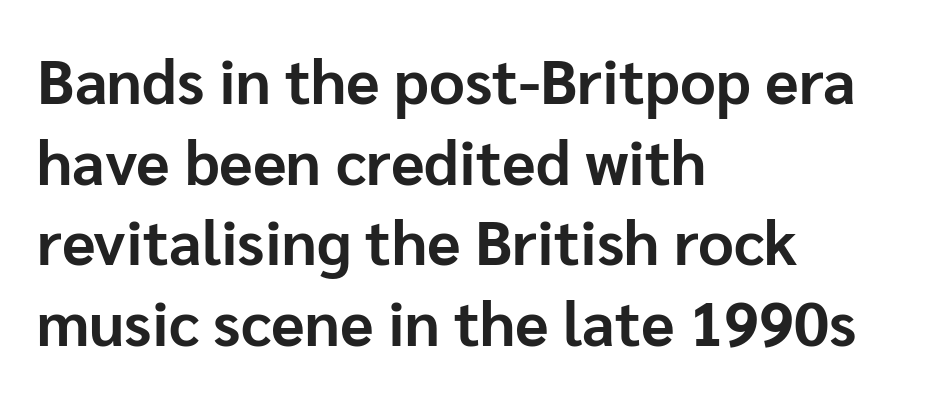
{"serif": "no", "italic": "no", "bold": "yes", "weight": "bold", "width": "normal", "stroke_contrast": "low", "x_height": "medium", "monospaced": "no", "underline": "no", "align": "left", "line_spacing": "normal", "line_spacing_ratio": 1.3, "letter_spacing": "normal", "letter_spacing_em": 0.0, "glyph_px": 62}
